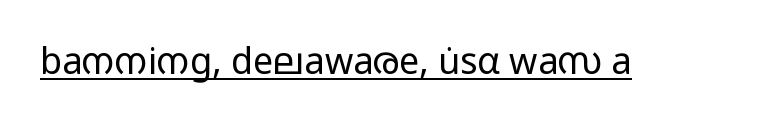
Q: Is the text bold? A: No.
Q: Is the text italic (slanted)? A: No, it is upright.
Q: Is the typeface a serif or a sans-serif typeface? A: Sans-serif.
Q: Is the text underlined? A: Yes.
Q: Is the spacing between letters normal or unusually wide? A: Normal.
Q: Width (condensed, normal, or wide)? A: Wide.
Q: Stroke contrast? A: Low.
Q: x-height? A: Medium.
Q: Monospaced? A: No.
